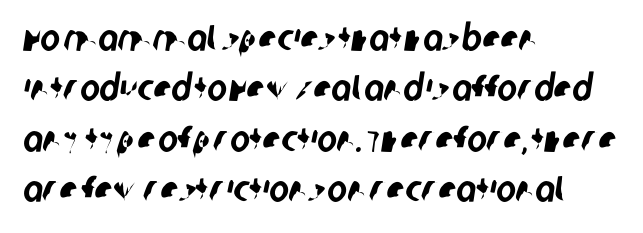
Line spacing here is normal. Does extra space separate the letters? No, they use regular spacing. Words float on clear page, feet unadorned. This is sans-serif lettering, the kind often seen on screens and signage. The lines in this sample share a left origin and differ only in where they stop.
